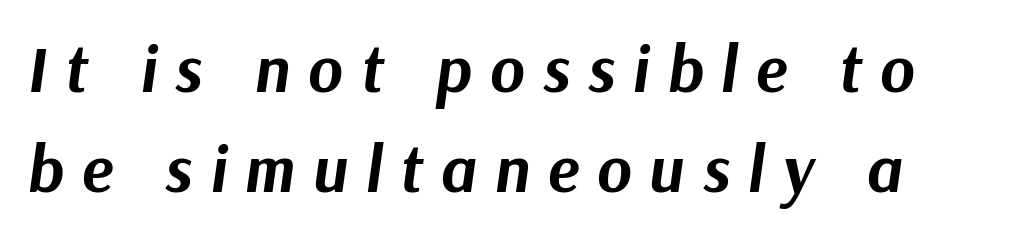
Q: Is the text bold? A: Yes.
Q: Is the text italic (slanted)? A: Yes, it leans right by about 9 degrees.
Q: Is the text underlined? A: No.
Q: How is the paragraph aligned? A: Left-aligned.
Q: Is the spacing between letters normal or unusually wide? A: Unusually wide.
Q: Is the spacing between lines tight, normal or loose? A: Normal.
Q: Width (condensed, normal, or wide)? A: Normal.
Q: Stroke contrast? A: Medium.
Q: x-height? A: Medium.
Q: Monospaced? A: No.
